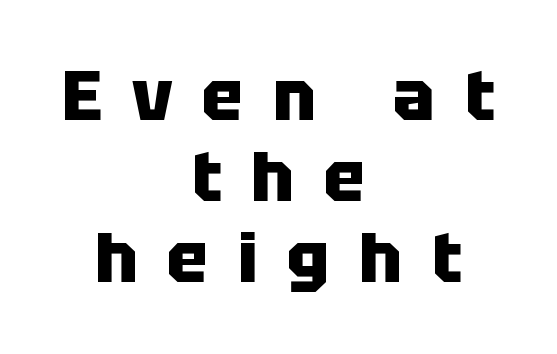
{"serif": "no", "italic": "no", "bold": "yes", "weight": "heavy", "width": "normal", "stroke_contrast": "low", "x_height": "large", "monospaced": "no", "underline": "no", "align": "center", "line_spacing_ratio": 1.16, "letter_spacing": "wide", "letter_spacing_em": 0.42, "glyph_px": 70}
